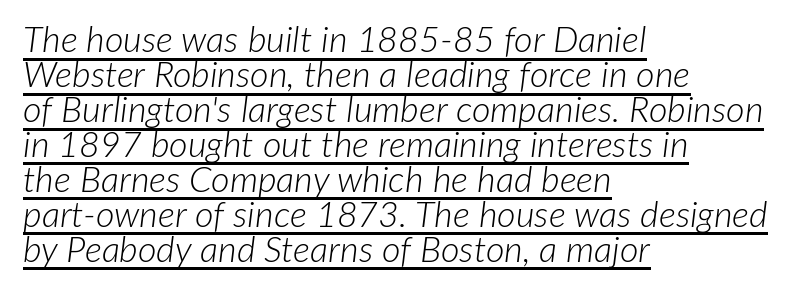
{"italic": "yes", "lean": "right", "slant_degrees": 7, "bold": "no", "weight": "light", "width": "normal", "stroke_contrast": "low", "x_height": "medium", "monospaced": "no", "underline": "yes", "align": "left", "line_spacing": "tight", "line_spacing_ratio": 0.97, "letter_spacing": "normal", "letter_spacing_em": 0.0, "glyph_px": 36}
